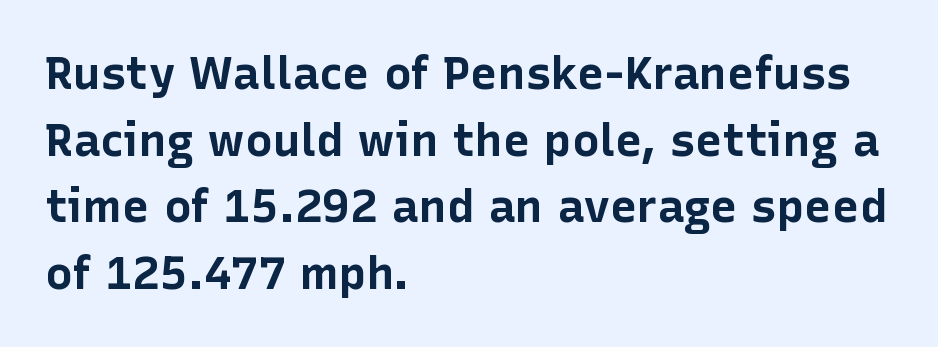
What's the leading like? Ordinary, nothing unusual. You can tell it's not italic because the verticals are truly vertical. Teacher's note: observe the even left margin — that is flush-left alignment. A bare baseline throughout the passage. Notice how thick the strokes are: this is what a full bold looks like.
